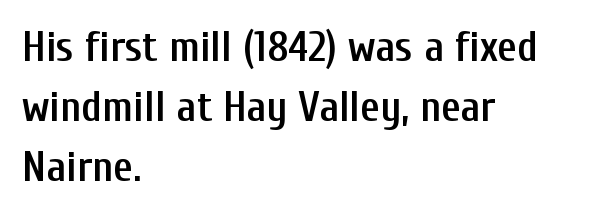
Q: Is the text bold? A: Semi-bold.
Q: Is the text italic (slanted)? A: No, it is upright.
Q: Is the typeface a serif or a sans-serif typeface? A: Sans-serif.
Q: Is the text underlined? A: No.
Q: How is the paragraph aligned? A: Left-aligned.
Q: Is the spacing between letters normal or unusually wide? A: Normal.
Q: Is the spacing between lines tight, normal or loose? A: Normal.
Q: Width (condensed, normal, or wide)? A: Condensed.
Q: Stroke contrast? A: Low.
Q: x-height? A: Medium.
Q: Monospaced? A: No.
